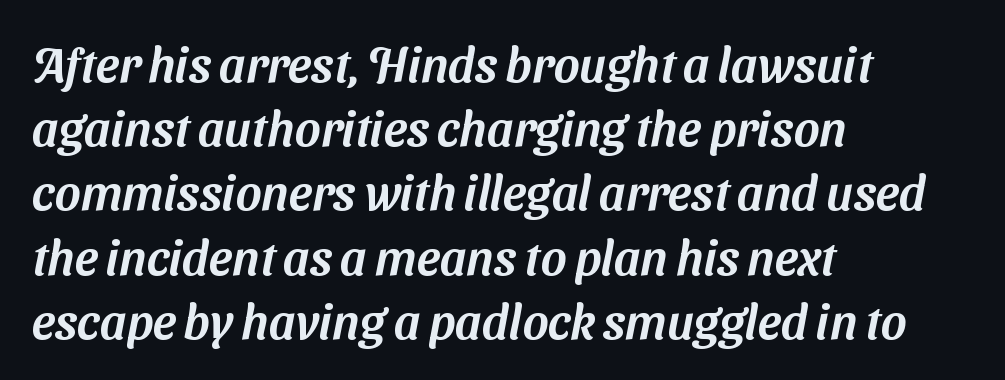
Each row of text sits above clean, open space. Inter-character spacing is left at the font's built-in metrics. The setting favours the left margin, as ordinary paragraphs usually do. Does the leading feel generous? No, just average.
